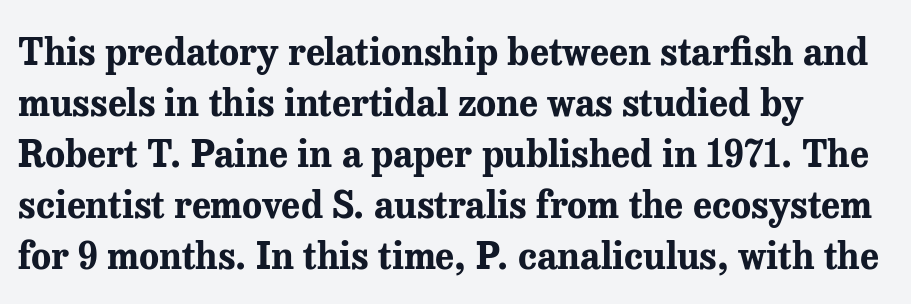
{"serif": "yes", "italic": "no", "bold": "yes", "weight": "bold", "width": "normal", "stroke_contrast": "medium", "x_height": "medium", "monospaced": "no", "underline": "no", "align": "left", "line_spacing": "normal", "line_spacing_ratio": 1.38, "letter_spacing": "normal", "letter_spacing_em": 0.0, "glyph_px": 37}
